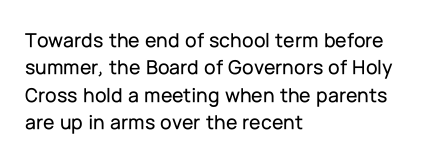
Q: Is the text italic (slanted)? A: No, it is upright.
Q: Is the text underlined? A: No.
Q: How is the paragraph aligned? A: Left-aligned.
Q: Is the spacing between letters normal or unusually wide? A: Normal.
Q: Is the spacing between lines tight, normal or loose? A: Normal.
